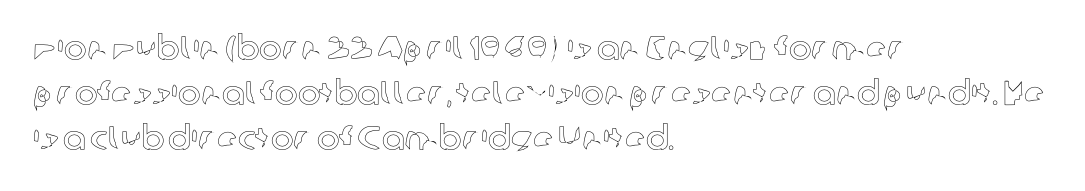
Varying glyph widths throughout — classic text-font behaviour. Caption: multi-line text, flush left, ragged right. Rendered with straight, roman letterforms. Does extra space separate the letters? No, they use regular spacing. The line-height multiplier appears to be the usual default.
